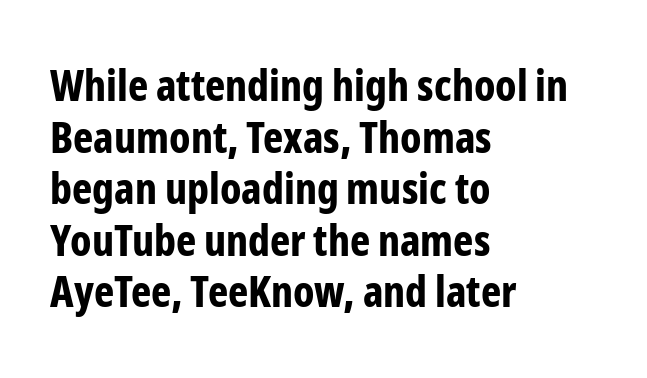
Q: Is the text bold? A: Yes.
Q: Is the text italic (slanted)? A: No, it is upright.
Q: Is the typeface a serif or a sans-serif typeface? A: Sans-serif.
Q: Is the text underlined? A: No.
Q: How is the paragraph aligned? A: Left-aligned.
Q: Is the spacing between letters normal or unusually wide? A: Normal.
Q: Width (condensed, normal, or wide)? A: Condensed.
Q: Stroke contrast? A: Low.
Q: x-height? A: Medium.
Q: Monospaced? A: No.
